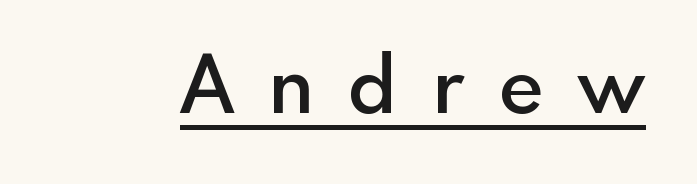
The image shows 78 px semibold sans-serif type, upright; set unusually wide letter spacing (+0.45 em), underlined; a small x-height.
